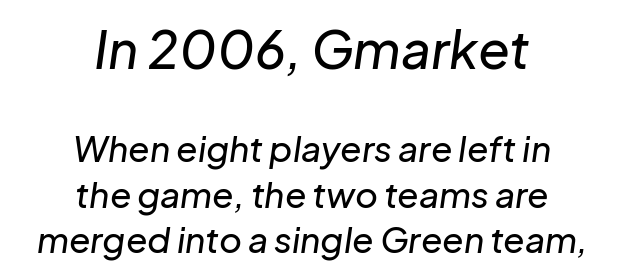
The image shows 52 px text type, italic (leaning right); set centered, normal line spacing (1.3x), normal letter spacing, not underlined; the first (top) block is 1.49x larger; low stroke contrast and a medium x-height.
